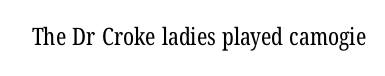
Q: Is the text bold? A: No.
Q: Is the text underlined? A: No.
Q: Is the spacing between letters normal or unusually wide? A: Normal.
